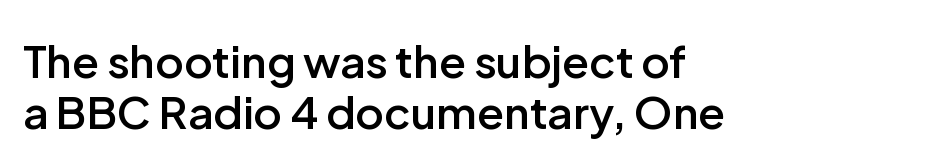
The image shows 44 px semibold sans-serif type, upright; set left-aligned, line spacing 1.17x, normal letter spacing, not underlined; low stroke contrast and a medium x-height.
